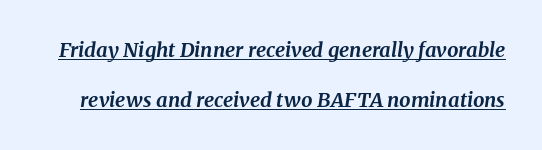
The image shows 20 px bold type, italic (leaning right); set loose line spacing (2.48x), normal letter spacing, underlined.
